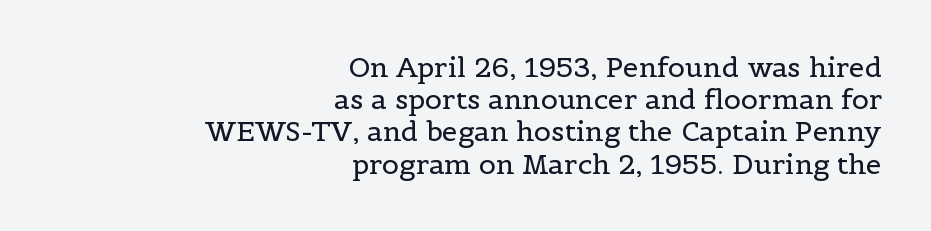
{"serif": "yes", "italic": "no", "bold": "no", "weight": "regular", "width": "normal", "x_height": "medium", "monospaced": "no", "underline": "no", "align": "right", "line_spacing": "tight", "line_spacing_ratio": 1.15, "letter_spacing": "normal", "letter_spacing_em": 0.0, "glyph_px": 28}
